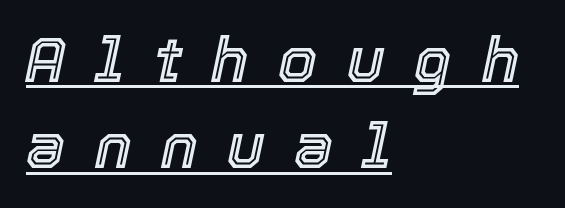
Compared with typical paragraphs, the rows here are spaced about the same. The passage is arranged the way most books set body copy — flush left. The letters are spread apart with noticeably loose tracking. Is this a fixed-width face? No — the glyphs have proportional, varying widths.
